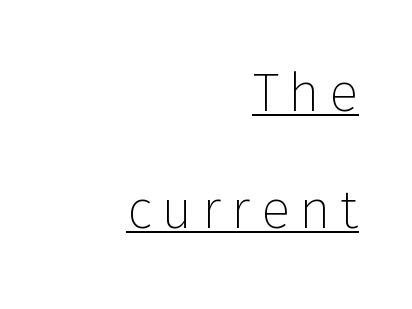
Q: Is the text bold? A: No.
Q: Is the text italic (slanted)? A: No, it is upright.
Q: Is the typeface a serif or a sans-serif typeface? A: Sans-serif.
Q: Is the text underlined? A: Yes.
Q: How is the paragraph aligned? A: Right-aligned.
Q: Is the spacing between lines tight, normal or loose? A: Loose.
Q: Width (condensed, normal, or wide)? A: Normal.
Q: Stroke contrast? A: Low.
Q: x-height? A: Medium.
Q: Monospaced? A: No.
